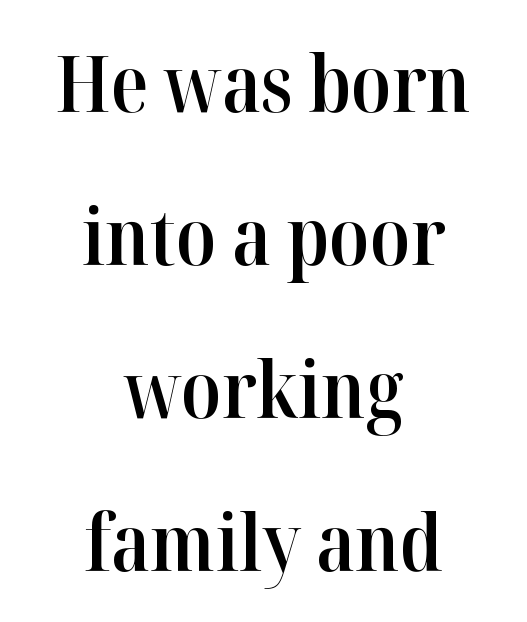
Q: Is the text bold? A: Semi-bold.
Q: Is the text italic (slanted)? A: No, it is upright.
Q: Is the typeface a serif or a sans-serif typeface? A: Serif.
Q: Is the text underlined? A: No.
Q: How is the paragraph aligned? A: Centered.
Q: Is the spacing between letters normal or unusually wide? A: Normal.
Q: Is the spacing between lines tight, normal or loose? A: Loose.
Q: Width (condensed, normal, or wide)? A: Normal.
Q: Stroke contrast? A: High.
Q: x-height? A: Medium.
Q: Monospaced? A: No.
